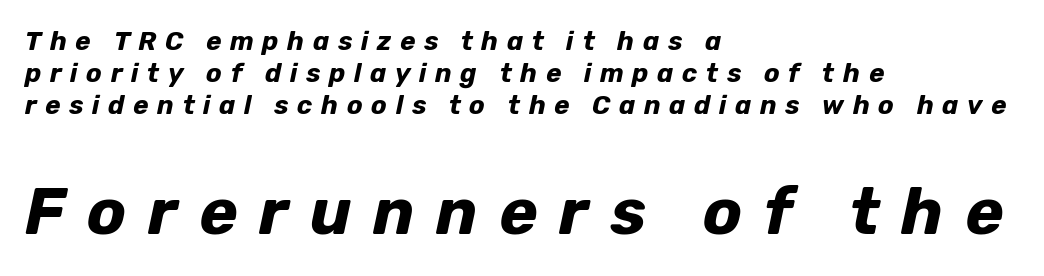
The image shows 65 px bold type, italic (leaning right); set left-aligned, line spacing 1.23x, unusually wide letter spacing (+0.33 em), not underlined; the second (bottom) block is 2.5x larger; low stroke contrast and a medium x-height.
